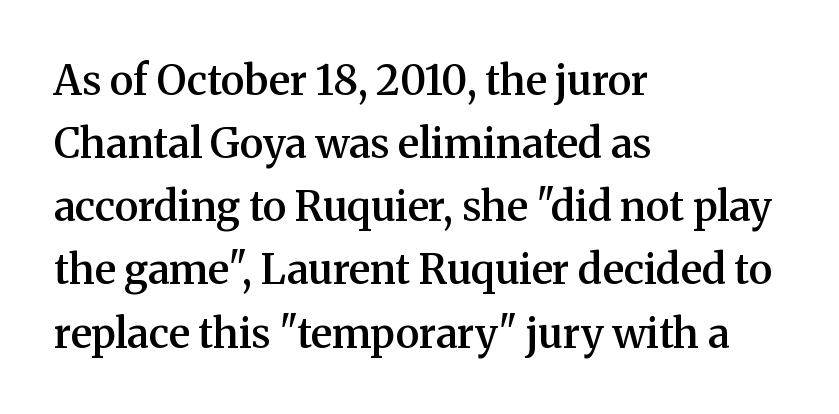
{"serif": "yes", "italic": "no", "bold": "semi", "weight": "semibold", "width": "normal", "stroke_contrast": "medium", "x_height": "medium", "monospaced": "no", "underline": "no", "align": "left", "line_spacing": "normal", "line_spacing_ratio": 1.54, "letter_spacing": "normal", "letter_spacing_em": 0.0, "glyph_px": 41}
